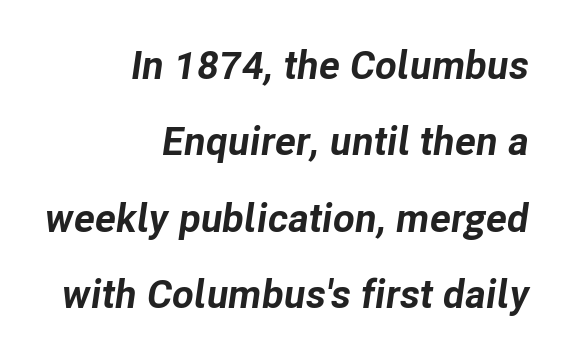
Stroke thickness is high; the sample reads as a true bold. The rendering anchors every line to the right-hand side. The passage shown is not underscored anywhere. The letters are slanted; this is an italic face. Nobody touched the tracking dial on this one. The lines are spread far apart with generous leading.
